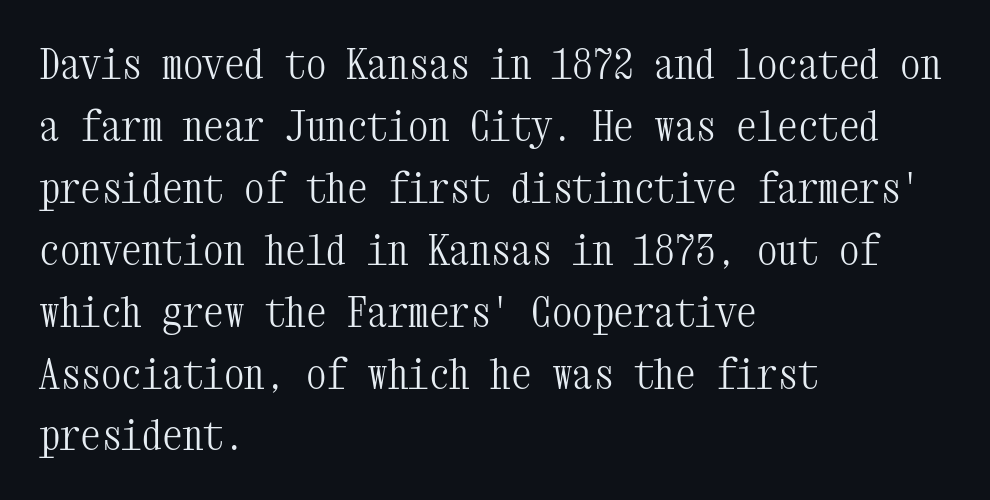
These lines stack with their left ends in a neat column. Decoration check: the copy has no underline. The type family on display is of the serif kind. In terms of leading, this rendering sits right in the middle.
